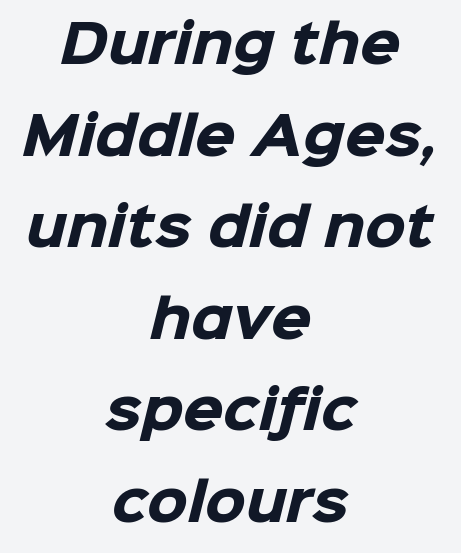
Q: Is the text bold? A: Yes.
Q: Is the typeface a serif or a sans-serif typeface? A: Sans-serif.
Q: Is the text underlined? A: No.
Q: How is the paragraph aligned? A: Centered.
Q: Is the spacing between letters normal or unusually wide? A: Normal.
Q: Width (condensed, normal, or wide)? A: Normal.
Q: Stroke contrast? A: Low.
Q: x-height? A: Medium.
Q: Monospaced? A: No.
